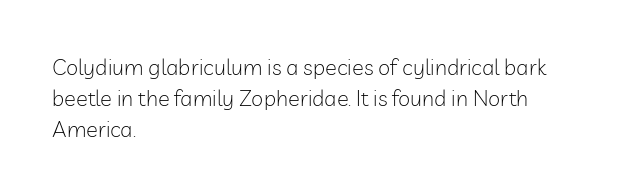
Q: Is the text bold? A: No.
Q: Is the text italic (slanted)? A: No, it is upright.
Q: Is the text underlined? A: No.
Q: How is the paragraph aligned? A: Left-aligned.
Q: Is the spacing between letters normal or unusually wide? A: Normal.
Q: Is the spacing between lines tight, normal or loose? A: Normal.
